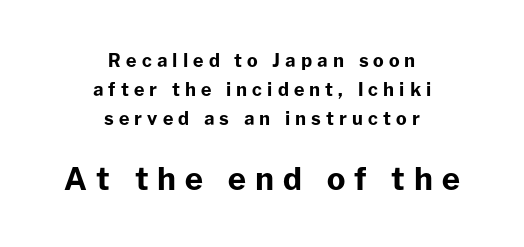
The image shows 31 px bold sans-serif type, upright; set centered, normal line spacing (1.61x), unusually wide letter spacing (+0.28 em), not underlined; the second (bottom) block is 1.72x larger; low stroke contrast and a medium x-height.
